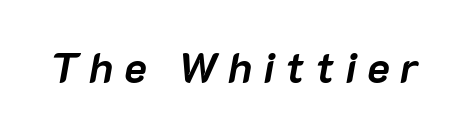
The image shows 43 px semibold type, italic (leaning right); set unusually wide letter spacing (+0.24 em), not underlined; low stroke contrast and a medium x-height.
